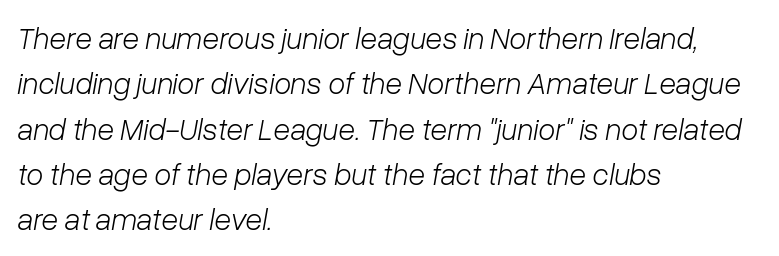
Observe the lean: these are italic letterforms. Honestly, the letter spacing is just normal — you wouldn't notice it. Weight: in the light-to-regular range. The face used here is proportionally spaced, like ordinary book or web type. Clear beneath every line of the passage. Compared with typical paragraphs, the rows here are spaced about the same.
